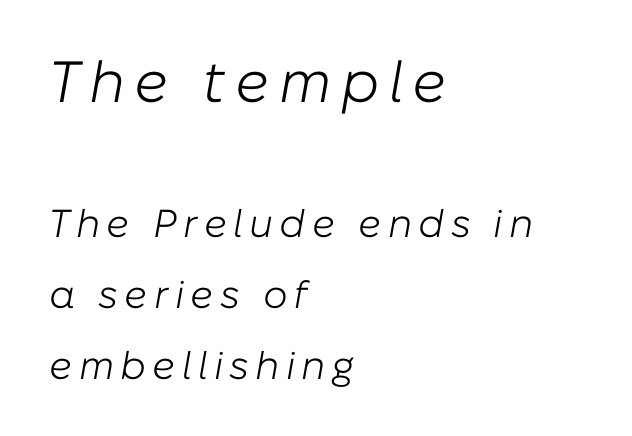
Q: Is the text bold? A: No.
Q: Is the text italic (slanted)? A: Yes, it leans right by about 10 degrees.
Q: Is the text underlined? A: No.
Q: How is the paragraph aligned? A: Left-aligned.
Q: Which block of text is set in a larger size, the first (top) or the second (bottom)? A: The first (top) one.
Q: Width (condensed, normal, or wide)? A: Normal.
Q: Stroke contrast? A: Low.
Q: x-height? A: Medium.
Q: Monospaced? A: No.
